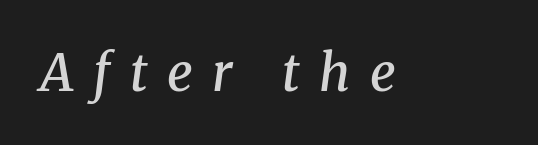
The space directly below the letters is spotless. Look at the tracking — it's clearly loosened, letters drifting apart. Here the designer chose a conventional face with non-uniform glyph widths. Type style note: has serifs. If you drew a line through each stem, it would be angled.
